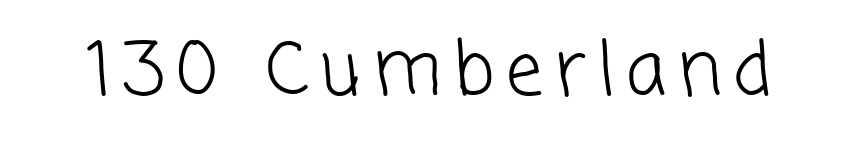
Q: Is the text bold? A: No.
Q: Is the typeface a serif or a sans-serif typeface? A: Sans-serif.
Q: Is the text underlined? A: No.
Q: Width (condensed, normal, or wide)? A: Normal.
Q: Stroke contrast? A: Low.
Q: x-height? A: Medium.
Q: Monospaced? A: No.
